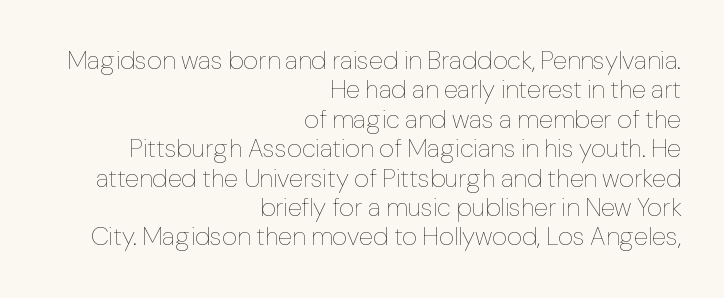
{"italic": "no", "bold": "no", "underline": "no", "align": "right", "line_spacing": "tight", "line_spacing_ratio": 1.13, "letter_spacing": "normal", "letter_spacing_em": 0.0, "glyph_px": 26}
